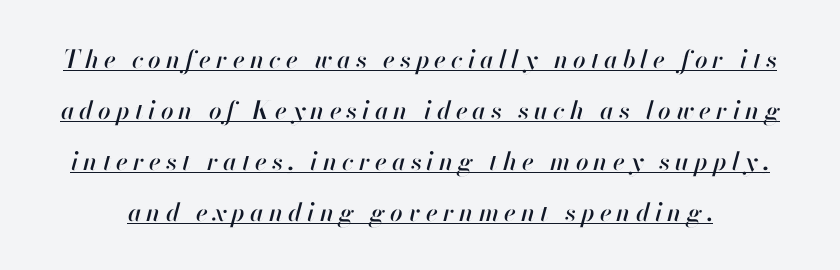
Q: Is the text italic (slanted)? A: Yes, it leans right by about 13 degrees.
Q: Is the text underlined? A: Yes.
Q: Is the spacing between letters normal or unusually wide? A: Unusually wide.
Q: Is the spacing between lines tight, normal or loose? A: Loose.
